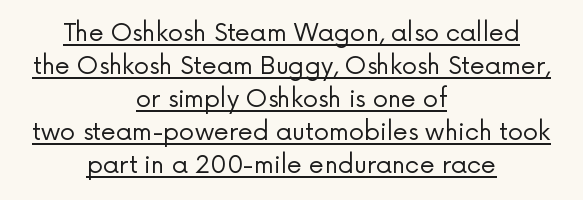
{"italic": "no", "bold": "no", "underline": "yes", "align": "center", "line_spacing": "normal", "line_spacing_ratio": 1.38, "letter_spacing": "normal", "letter_spacing_em": 0.0, "glyph_px": 24}
